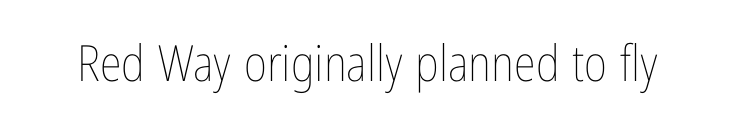
Q: Is the text bold? A: No.
Q: Is the text italic (slanted)? A: No, it is upright.
Q: Is the text underlined? A: No.
Q: Is the spacing between letters normal or unusually wide? A: Normal.
Q: Width (condensed, normal, or wide)? A: Condensed.
Q: Stroke contrast? A: Low.
Q: x-height? A: Medium.
Q: Monospaced? A: No.
